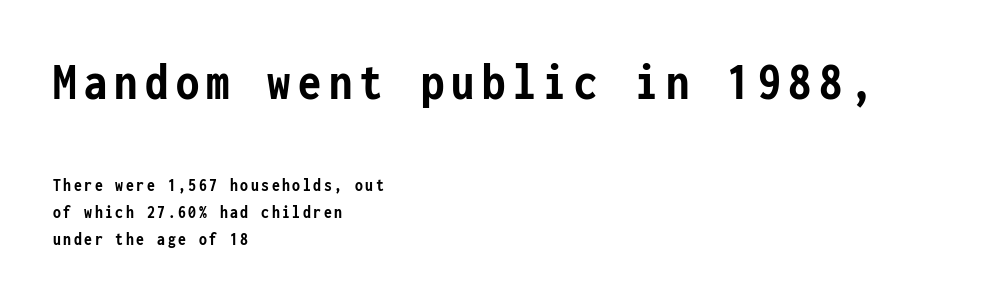
{"serif": "no", "italic": "no", "bold": "yes", "weight": "semibold", "width": "condensed", "stroke_contrast": "low", "x_height": "medium", "monospaced": "yes", "underline": "no", "align": "left", "line_spacing": "normal", "line_spacing_ratio": 1.5, "larger_block": "first", "size_ratio": 2.94, "glyph_px": 53}
